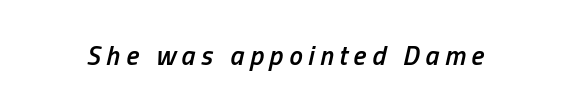
Q: Is the text bold? A: Semi-bold.
Q: Is the text italic (slanted)? A: Yes, it leans right by about 13 degrees.
Q: Is the text underlined? A: No.
Q: Is the spacing between letters normal or unusually wide? A: Unusually wide.
